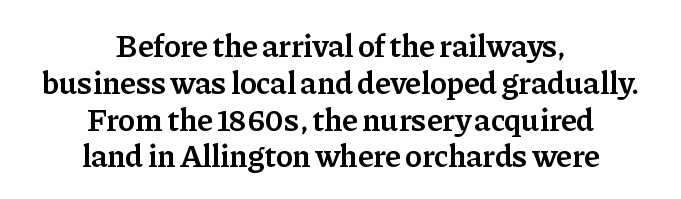
{"serif": "yes", "italic": "no", "bold": "semi", "weight": "semibold", "width": "normal", "stroke_contrast": "low", "x_height": "medium", "monospaced": "no", "underline": "no", "align": "center", "line_spacing": "tight", "line_spacing_ratio": 1.15, "letter_spacing": "normal", "letter_spacing_em": 0.0, "glyph_px": 32}
